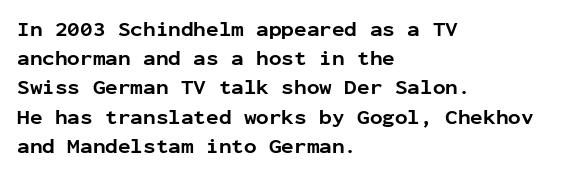
When letters stand straight like this, we call the style roman or upright. Line starts are locked; line ends wander. Quick note: underline off. Words appear dense and cohesive because spacing is normal. A normal amount of white space separates one row of letters from the next.
